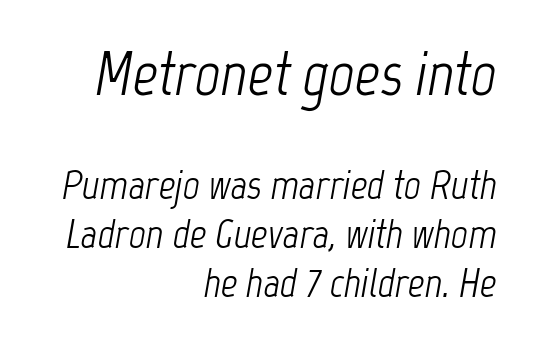
The image shows 62 px light, condensed type, italic (leaning right); set right-aligned, line spacing 1.2x, normal letter spacing, not underlined; the first (top) block is 1.51x larger; low stroke contrast and a medium x-height.
